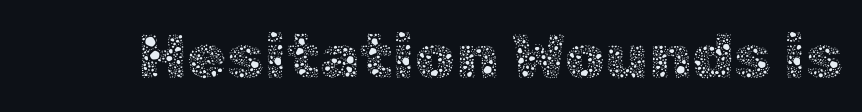
The image shows 64 px thin type, upright; set normal letter spacing, not underlined; a medium x-height.
